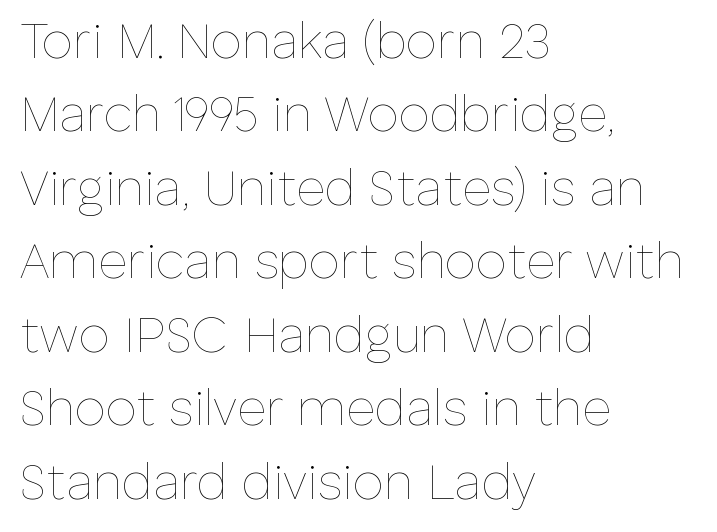
These lines keep a tight, regular rhythm from letter to letter. Is this a heavy cut? Hardly; it is regular or lighter. Varying glyph widths throughout — classic text-font behaviour. Interline gaps are of average width in this sample. Every character sits straight up, as roman type does.
